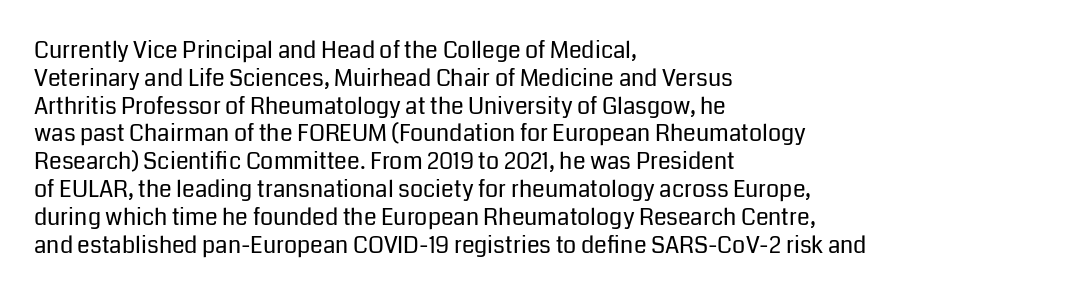
Italic: no, the glyphs are upright roman. Typeset ragged right — the left edge is the straight one. The gaps between neighbouring characters are ordinary and unremarkable. No letter is thick-stroked: the sample isn't bold. Lines of text with bare space underneath.
